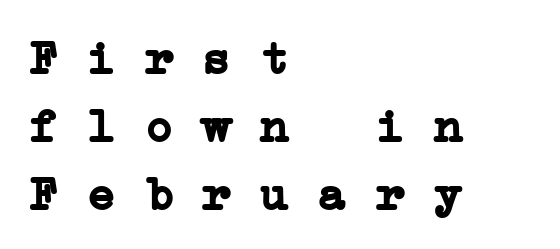
{"serif": "yes", "bold": "yes", "weight": "semibold", "width": "wide", "stroke_contrast": "low", "x_height": "medium", "monospaced": "yes", "underline": "no", "align": "left", "line_spacing": "normal", "line_spacing_ratio": 1.42, "letter_spacing": "normal", "letter_spacing_em": 0.0, "glyph_px": 48}
